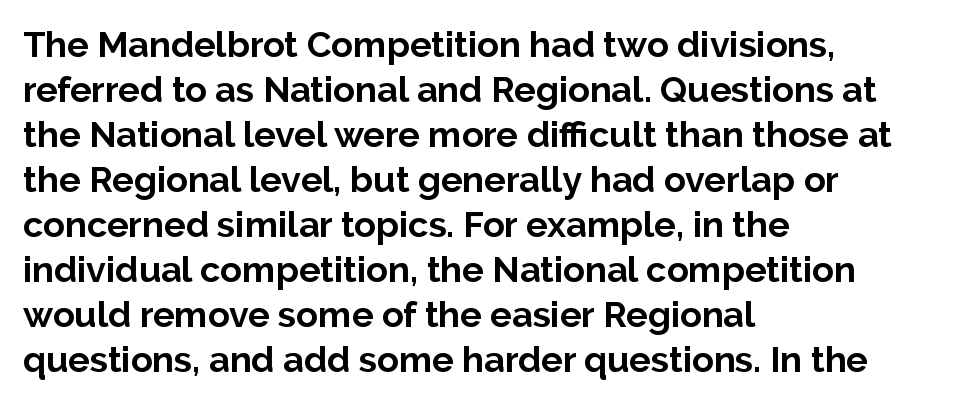
{"serif": "no", "italic": "no", "bold": "yes", "weight": "bold", "width": "normal", "stroke_contrast": "low", "x_height": "medium", "monospaced": "no", "underline": "no", "align": "left", "line_spacing": "normal", "line_spacing_ratio": 1.25, "letter_spacing": "normal", "letter_spacing_em": 0.0, "glyph_px": 36}
